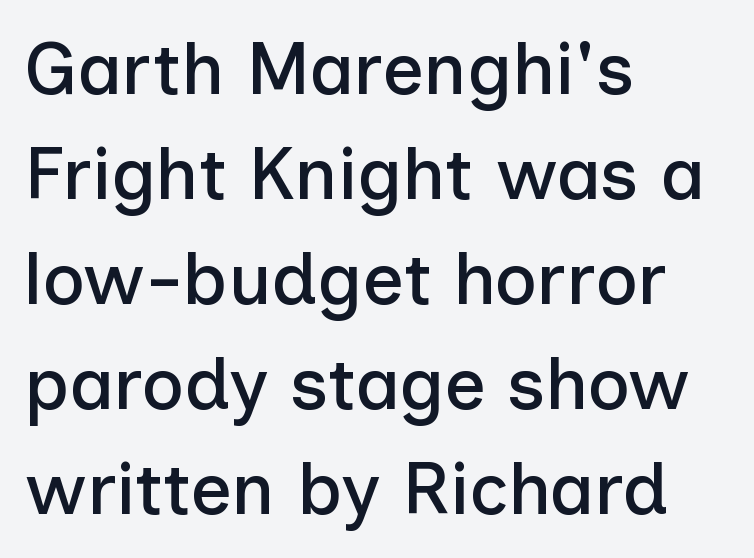
{"serif": "no", "italic": "no", "width": "normal", "stroke_contrast": "low", "x_height": "medium", "monospaced": "no", "underline": "no", "align": "left", "line_spacing": "normal", "line_spacing_ratio": 1.44, "letter_spacing": "normal", "letter_spacing_em": 0.0, "glyph_px": 73}
